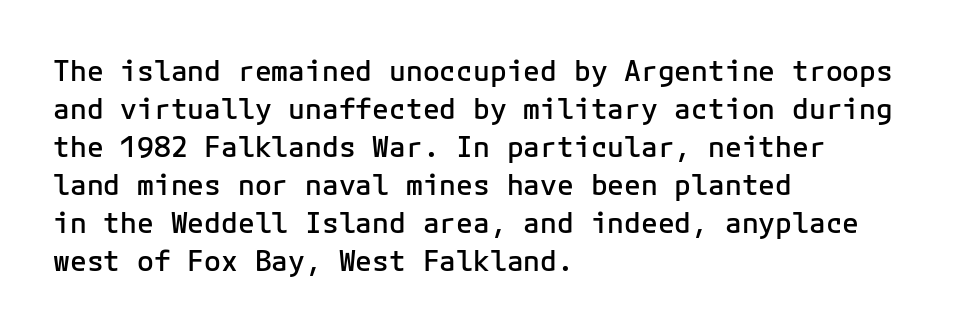
Q: Is the text bold? A: Semi-bold.
Q: Is the text italic (slanted)? A: No, it is upright.
Q: Is the typeface a serif or a sans-serif typeface? A: Sans-serif.
Q: Is the text underlined? A: No.
Q: How is the paragraph aligned? A: Left-aligned.
Q: Is the spacing between letters normal or unusually wide? A: Normal.
Q: Is the spacing between lines tight, normal or loose? A: Normal.
Q: Width (condensed, normal, or wide)? A: Normal.
Q: Stroke contrast? A: Low.
Q: x-height? A: Medium.
Q: Monospaced? A: Yes.
